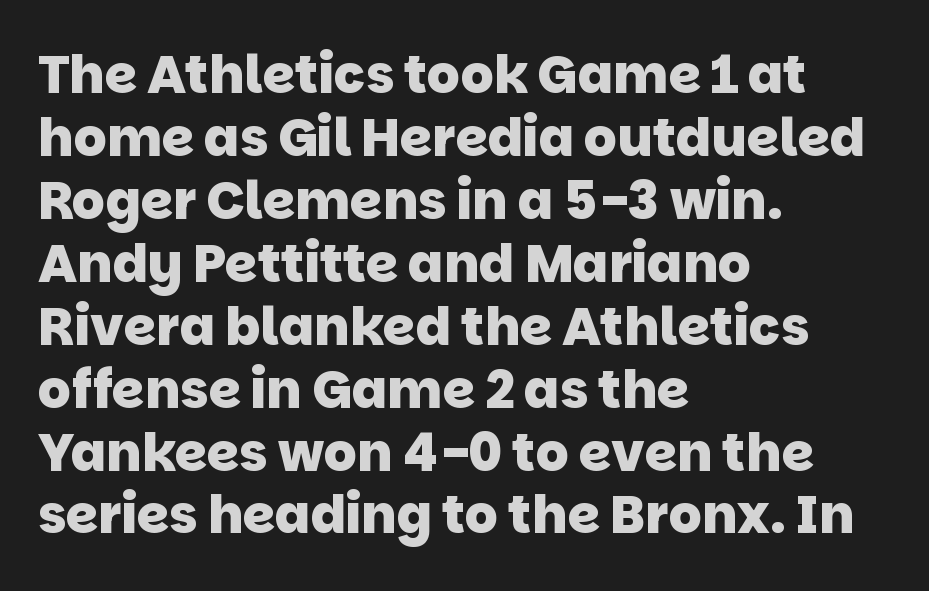
The image shows 52 px heavy sans-serif type; set left-aligned, line spacing 1.21x, normal letter spacing, not underlined; low stroke contrast and a large x-height.
